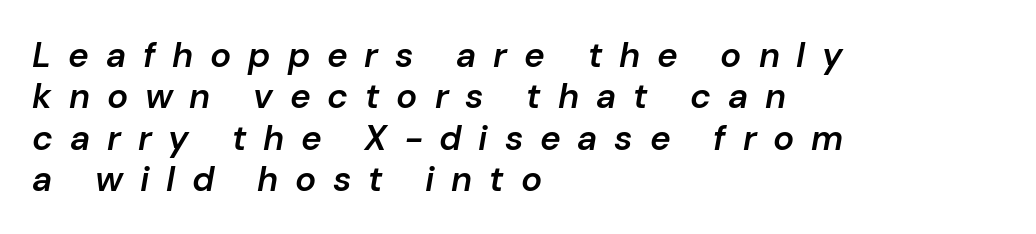
Posture: slanted. The foot of each line stays bare and open. The passage is arranged the way most books set body copy — flush left. I'd describe the lettering as semibold — firm but not a full bold. Is this a fixed-width face? No — the glyphs have proportional, varying widths.
